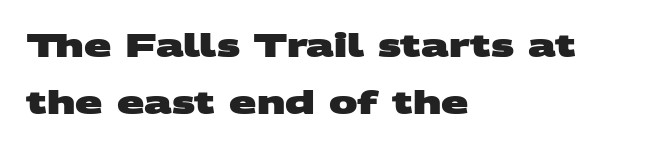
The image shows 32 px heavy, wide sans-serif type; set left-aligned, line spacing 1.79x, normal letter spacing, not underlined; medium stroke contrast and a large x-height.
